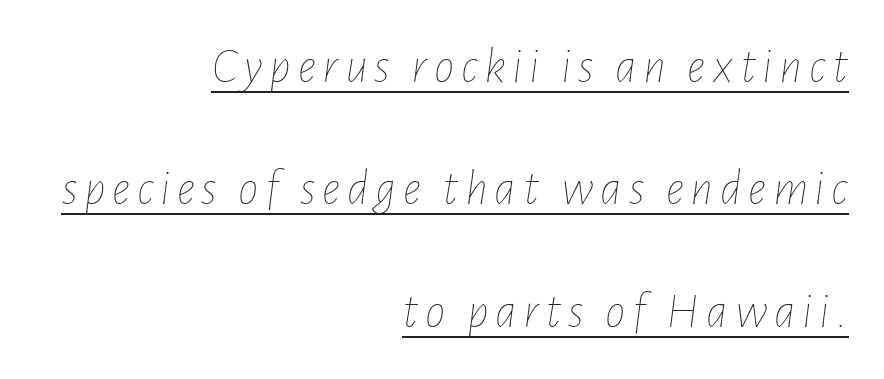
{"italic": "yes", "lean": "right", "slant_degrees": 7, "bold": "no", "weight": "thin", "width": "condensed", "stroke_contrast": "low", "x_height": "medium", "monospaced": "no", "underline": "yes", "align": "right", "line_spacing": "loose", "line_spacing_ratio": 2.4, "glyph_px": 51}
